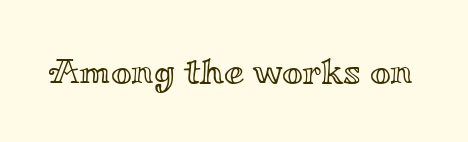
The string is rendered with underlining switched off. In terms of letterspacing, this is plain default setting. Unlike italic type, these characters show no tilt at all. The letters advance in unequal steps, a hallmark of proportional type.
